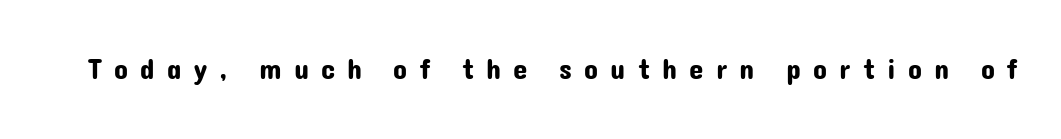
The image shows 29 px sans-serif type, upright; set unusually wide letter spacing (+0.42 em), not underlined; low stroke contrast and a medium x-height.
